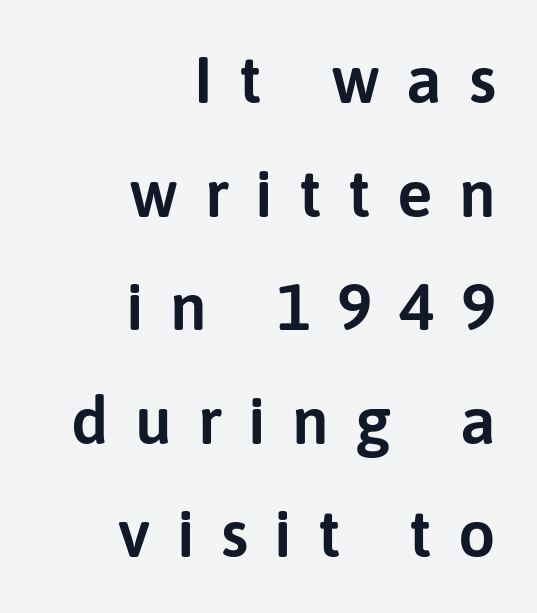
{"serif": "no", "italic": "no", "width": "normal", "stroke_contrast": "low", "x_height": "medium", "monospaced": "no", "underline": "no", "align": "right", "line_spacing_ratio": 1.72, "letter_spacing": "wide", "letter_spacing_em": 0.4, "glyph_px": 66}
